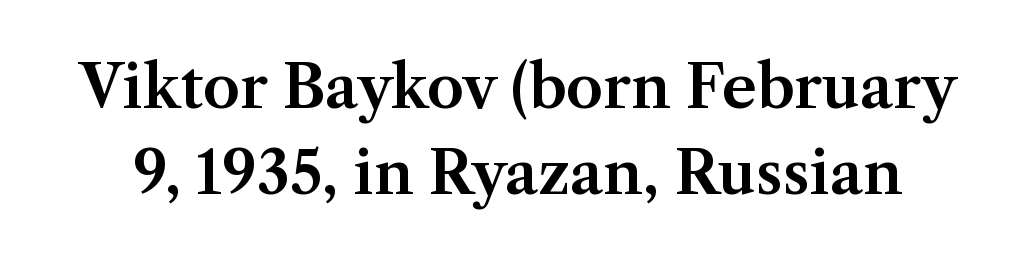
Each letter's strokes conclude with small projecting serifs. Proportional: the letters do not fall into vertical columns. Standard letterfit; no display-style spreading of the glyphs. Quick note: not italic, upright. This rendering features lettering with no underline. Vertical spacing — default.
